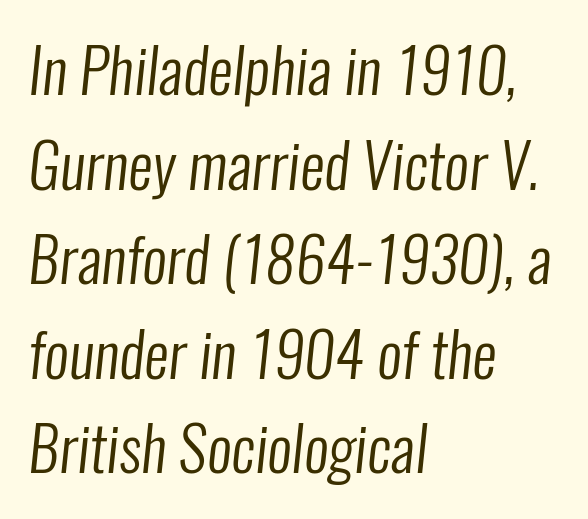
{"serif": "no", "bold": "no", "weight": "regular", "width": "condensed", "stroke_contrast": "low", "x_height": "medium", "monospaced": "no", "underline": "no", "align": "left", "line_spacing": "normal", "line_spacing_ratio": 1.55, "letter_spacing": "normal", "letter_spacing_em": 0.0, "glyph_px": 61}
